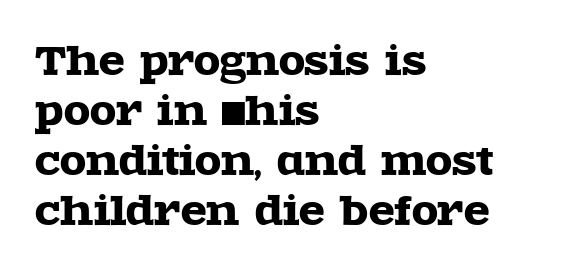
The passage shown is typeset with a serif family. Characters remain perfectly vertical along every line. Horizontal bands of white between lines are of average thickness. Where is the straight margin? On the left. No extra tracking has been applied to these lines. Here the designer chose a conventional face with non-uniform glyph widths.
